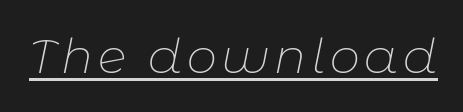
{"italic": "yes", "lean": "right", "slant_degrees": 11, "bold": "no", "weight": "thin", "width": "normal", "stroke_contrast": "low", "x_height": "medium", "monospaced": "no", "underline": "yes", "glyph_px": 48}
